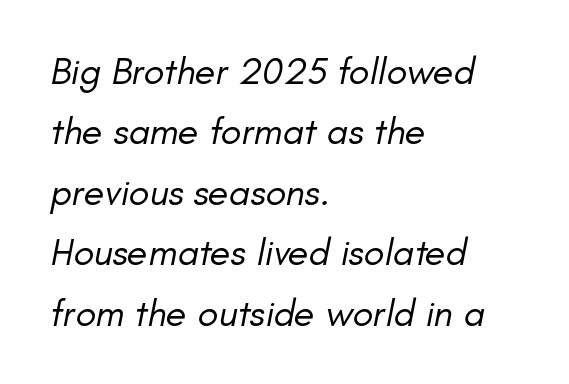
Q: Is the text bold? A: No.
Q: Is the text italic (slanted)? A: Yes, it leans right by about 11 degrees.
Q: Is the text underlined? A: No.
Q: How is the paragraph aligned? A: Left-aligned.
Q: Is the spacing between letters normal or unusually wide? A: Normal.
Q: Is the spacing between lines tight, normal or loose? A: Normal.
Q: Width (condensed, normal, or wide)? A: Normal.
Q: Stroke contrast? A: Low.
Q: x-height? A: Small.
Q: Monospaced? A: No.
